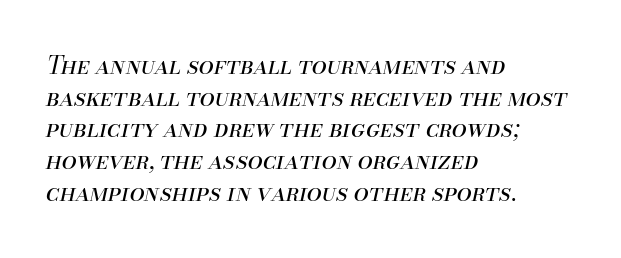
Stroke mass is kept to a normal reading level or below. The foot of each line stays bare and open. Italic: yes, the glyphs are oblique. Where is the straight margin? On the left. Does the leading feel generous? No, just average.
